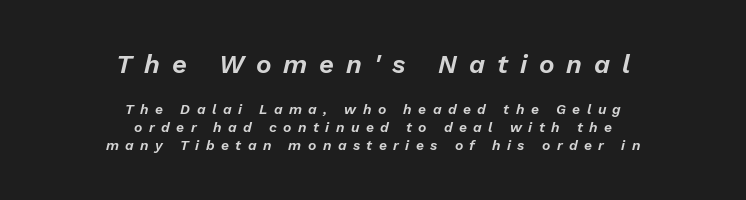
Words appear elongated and porous because spacing is wide. The lettering tilts uniformly, giving the passage an italic look. Each new line begins a customary step beneath the previous one. Between these two stacked blocks, the higher one wins on size. A student would call this center alignment; a typographer would say set centered.
